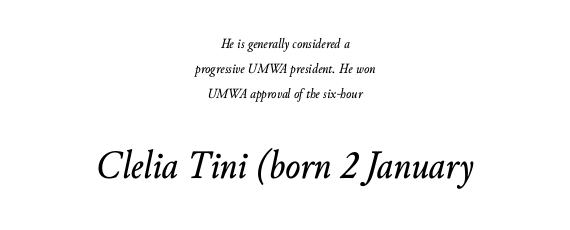
{"italic": "yes", "lean": "right", "slant_degrees": 10, "width": "normal", "stroke_contrast": "low", "x_height": "small", "monospaced": "no", "underline": "no", "align": "center", "line_spacing_ratio": 1.8, "letter_spacing": "normal", "letter_spacing_em": 0.0, "larger_block": "second", "size_ratio": 2.86, "glyph_px": 40}
